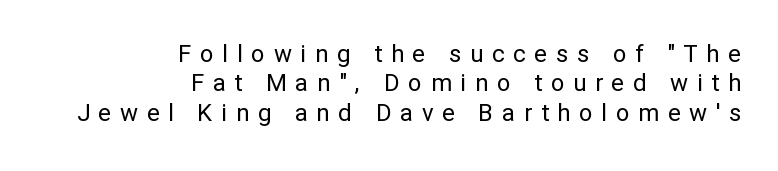
The image shows 24 px text type, upright; set right-aligned, line spacing 1.22x, unusually wide letter spacing (+0.36 em), not underlined.
